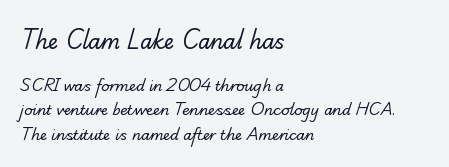
The image shows 20 px text type; set left-aligned, line spacing 1.75x, normal letter spacing, not underlined; the first (top) block is 1.43x larger.
